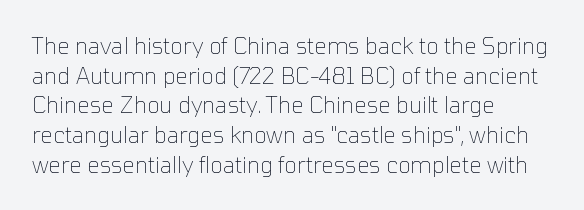
The image shows 22 px text type, upright; set left-aligned, normal line spacing (1.35x), normal letter spacing, not underlined.
